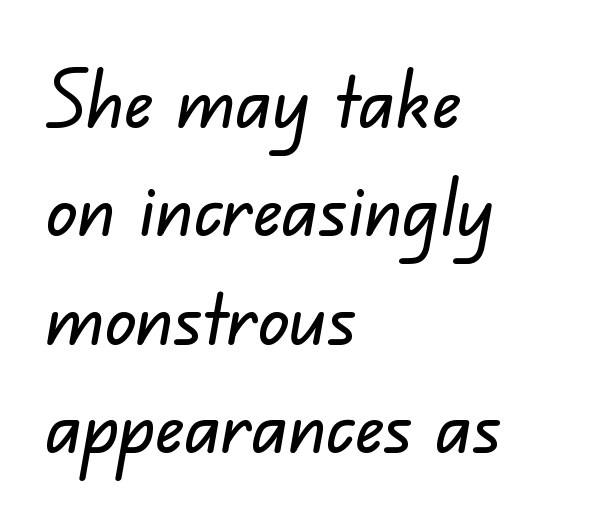
The image shows 78 px sans-serif type; set left-aligned, normal line spacing (1.39x), normal letter spacing, not underlined; low stroke contrast and a small x-height.
